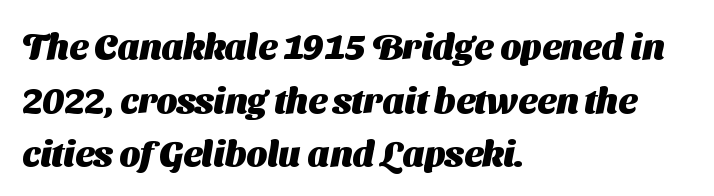
The typesetter chose a ragged-right arrangement here. One glance says typical: line gaps are just what's usual. Check the space under the baseline: it is left empty. What weight is shown? A full bold with thick strokes.
